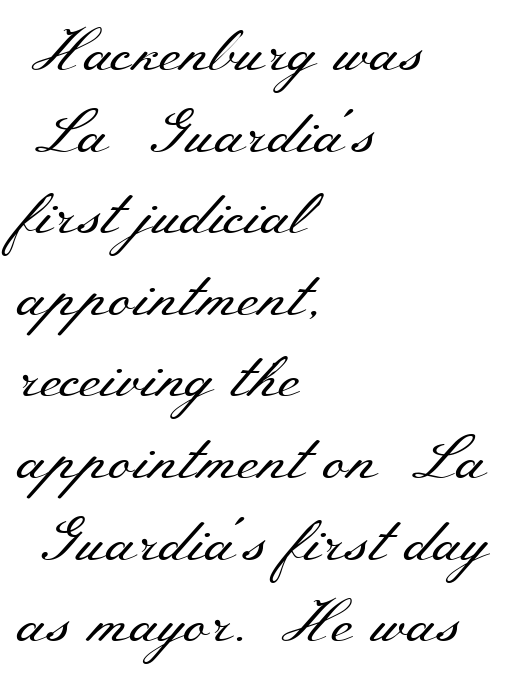
The image shows 60 px regular-weight, wide serif type; set left-aligned, normal line spacing (1.36x), normal letter spacing, not underlined; medium stroke contrast and a small x-height.
